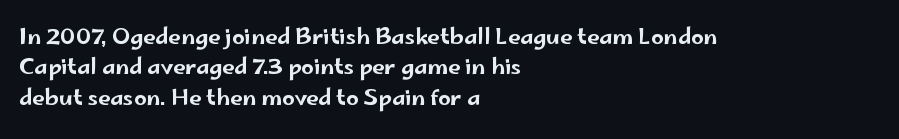
The image shows 22 px text type, upright; set left-aligned, normal line spacing (1.38x), normal letter spacing, not underlined.
